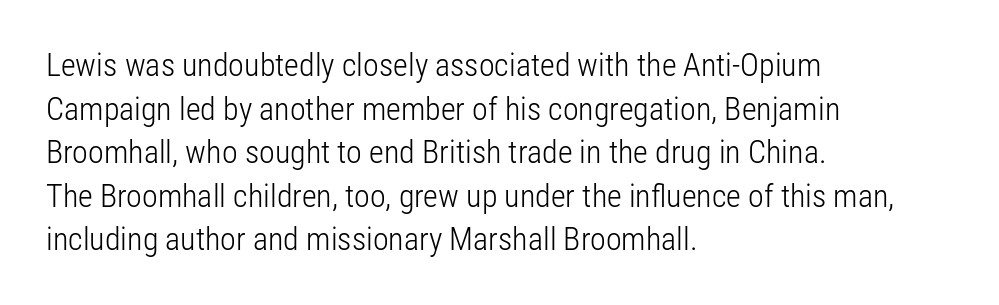
The image shows 32 px light, condensed sans-serif type, upright; set left-aligned, normal line spacing (1.36x), normal letter spacing, not underlined; low stroke contrast and a medium x-height.
